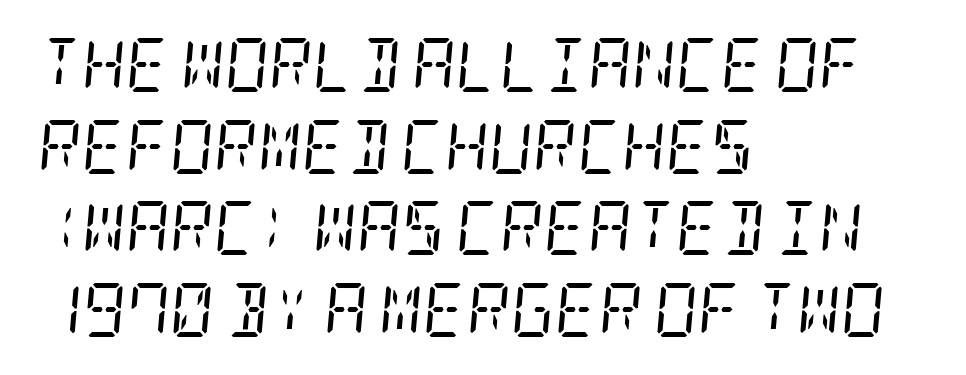
Q: Is the text bold? A: No.
Q: Is the text italic (slanted)? A: Yes, it leans right by about 5 degrees.
Q: Is the typeface a serif or a sans-serif typeface? A: Serif.
Q: Is the text underlined? A: No.
Q: How is the paragraph aligned? A: Left-aligned.
Q: Is the spacing between letters normal or unusually wide? A: Normal.
Q: Is the spacing between lines tight, normal or loose? A: Normal.
Q: Width (condensed, normal, or wide)? A: Condensed.
Q: Stroke contrast? A: Low.
Q: x-height? A: Large.
